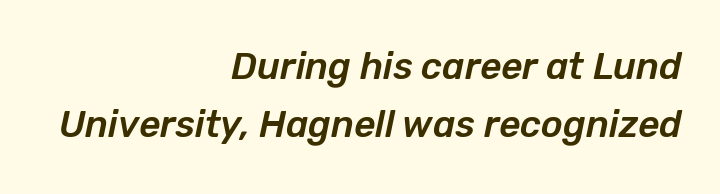
Q: Is the text italic (slanted)? A: Yes, it leans right by about 12 degrees.
Q: Is the text underlined? A: No.
Q: How is the paragraph aligned? A: Right-aligned.
Q: Is the spacing between letters normal or unusually wide? A: Normal.
Q: Is the spacing between lines tight, normal or loose? A: Normal.
Q: Width (condensed, normal, or wide)? A: Normal.
Q: Stroke contrast? A: Low.
Q: x-height? A: Medium.
Q: Monospaced? A: No.
